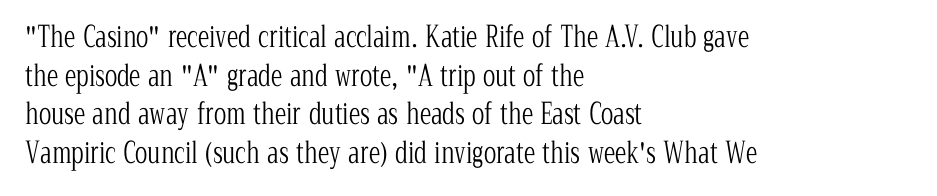
The face used here is rendered with its standard letterfit. A classic flush-left, rag-right setting is used for this passage. Type without underlining. Weight: in the light-to-regular range.
